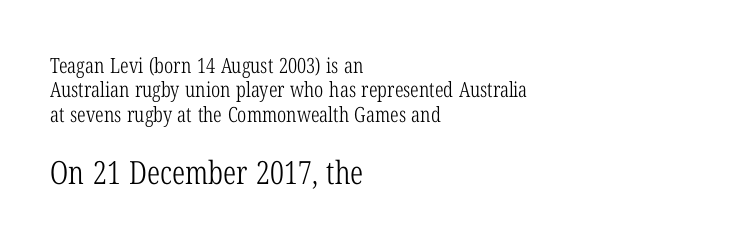
{"serif": "yes", "italic": "no", "bold": "no", "weight": "light", "width": "condensed", "stroke_contrast": "low", "x_height": "medium", "monospaced": "no", "underline": "no", "align": "left", "line_spacing_ratio": 1.16, "letter_spacing": "normal", "letter_spacing_em": 0.0, "larger_block": "second", "size_ratio": 1.52, "glyph_px": 32}
